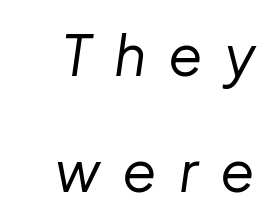
Slant detected: the letters are inclined. The glyphs are unaccompanied by any horizontal stroke below them. One-word summary of the alignment: right. This sample uses expanded letter spacing, leaving extra air between glyphs.
